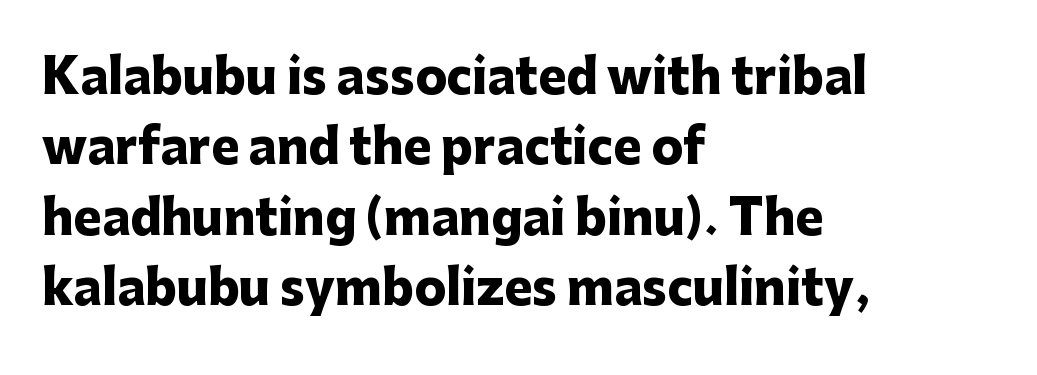
{"serif": "no", "italic": "no", "bold": "yes", "weight": "heavy", "width": "normal", "stroke_contrast": "low", "x_height": "medium", "monospaced": "no", "underline": "no", "align": "left", "line_spacing": "normal", "line_spacing_ratio": 1.5, "letter_spacing": "normal", "letter_spacing_em": 0.0, "glyph_px": 47}
